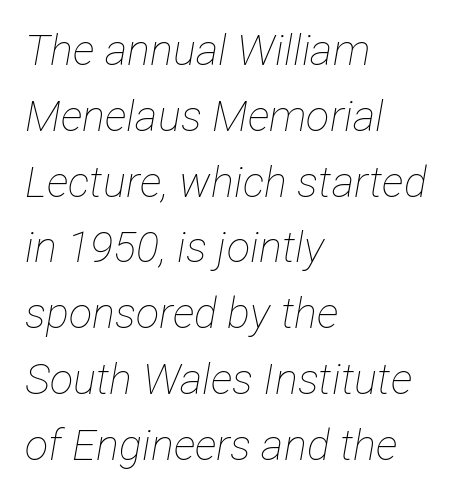
{"italic": "yes", "lean": "right", "slant_degrees": 12, "bold": "no", "weight": "thin", "width": "condensed", "stroke_contrast": "low", "x_height": "medium", "monospaced": "no", "underline": "no", "align": "left", "line_spacing": "normal", "line_spacing_ratio": 1.53, "letter_spacing": "normal", "letter_spacing_em": 0.0, "glyph_px": 43}
